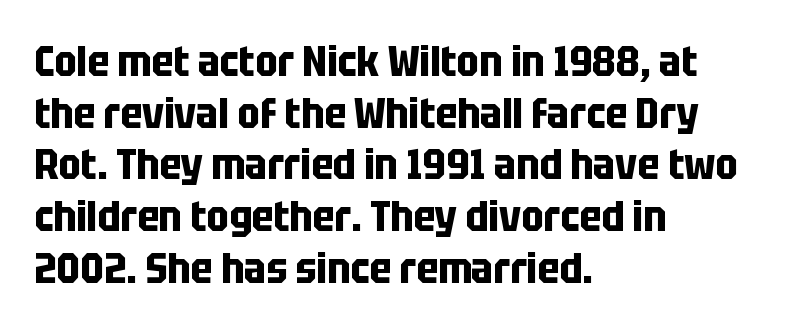
{"serif": "no", "italic": "no", "bold": "yes", "weight": "bold", "width": "condensed", "stroke_contrast": "low", "x_height": "large", "monospaced": "no", "underline": "no", "align": "left", "line_spacing_ratio": 1.23, "letter_spacing": "normal", "letter_spacing_em": 0.0, "glyph_px": 42}
